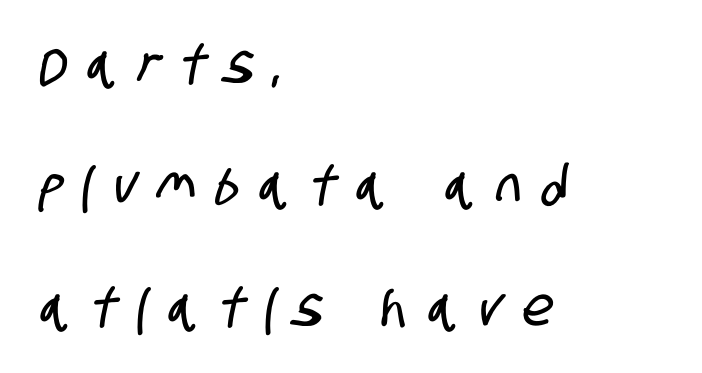
The image shows 53 px condensed sans-serif type; set left-aligned, loose line spacing (2.29x), unusually wide letter spacing (+0.39 em), not underlined; low stroke contrast and a large x-height.
